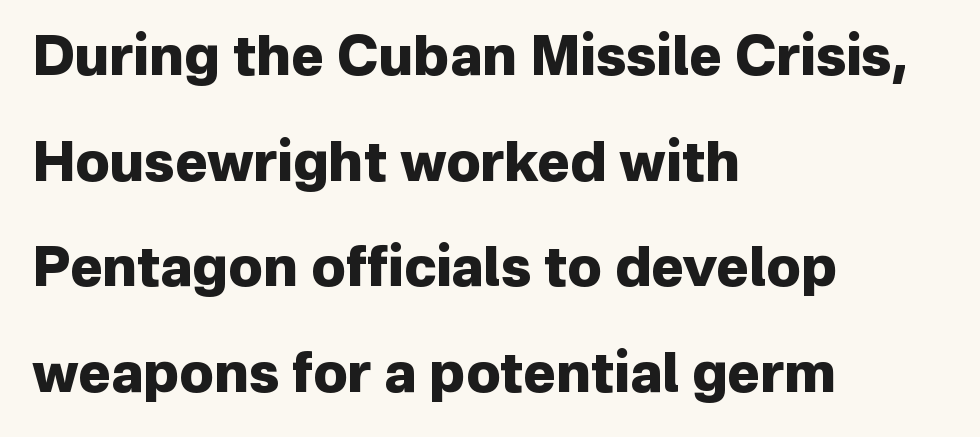
Q: Is the text bold? A: Yes.
Q: Is the text italic (slanted)? A: No, it is upright.
Q: Is the typeface a serif or a sans-serif typeface? A: Sans-serif.
Q: Is the text underlined? A: No.
Q: How is the paragraph aligned? A: Left-aligned.
Q: Is the spacing between letters normal or unusually wide? A: Normal.
Q: Is the spacing between lines tight, normal or loose? A: Loose.
Q: Width (condensed, normal, or wide)? A: Normal.
Q: Stroke contrast? A: Low.
Q: x-height? A: Medium.
Q: Monospaced? A: No.
